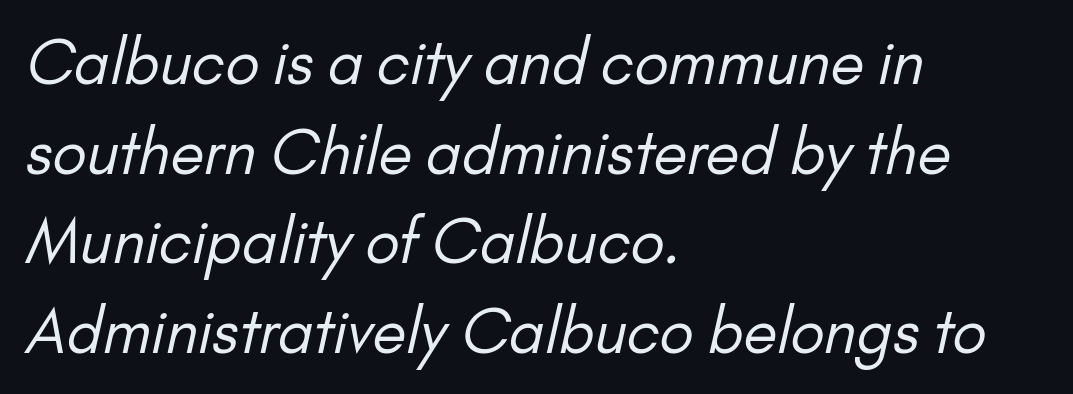
Q: Is the text bold? A: No.
Q: Is the typeface a serif or a sans-serif typeface? A: Sans-serif.
Q: Is the text underlined? A: No.
Q: How is the paragraph aligned? A: Left-aligned.
Q: Is the spacing between letters normal or unusually wide? A: Normal.
Q: Is the spacing between lines tight, normal or loose? A: Normal.
Q: Width (condensed, normal, or wide)? A: Normal.
Q: Stroke contrast? A: Low.
Q: x-height? A: Small.
Q: Monospaced? A: No.
